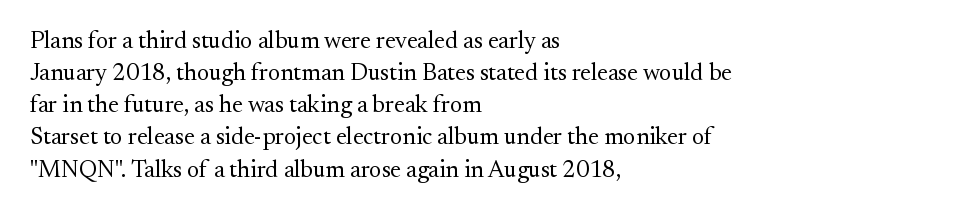
The image shows 24 px text type, upright; set left-aligned, normal line spacing (1.34x), normal letter spacing, not underlined.
